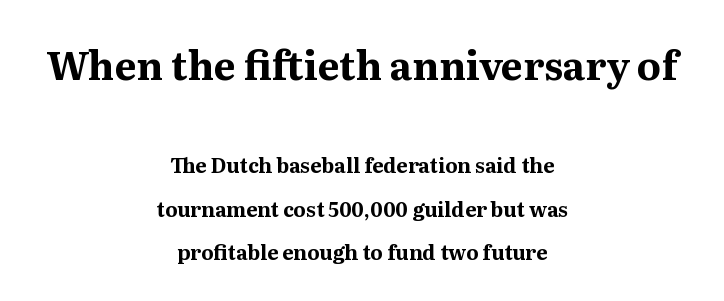
{"serif": "yes", "italic": "no", "bold": "yes", "weight": "bold", "width": "normal", "stroke_contrast": "medium", "x_height": "medium", "monospaced": "no", "underline": "no", "align": "center", "line_spacing": "loose", "line_spacing_ratio": 2.16, "letter_spacing": "normal", "letter_spacing_em": 0.0, "larger_block": "first", "size_ratio": 1.95, "glyph_px": 39}
